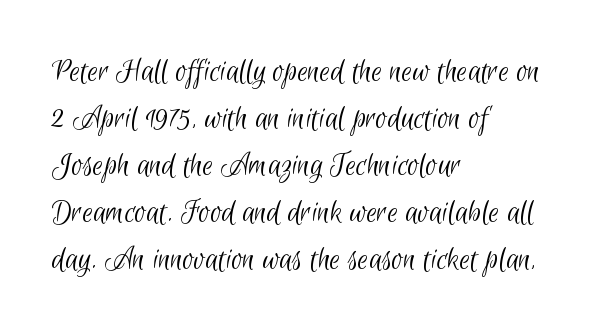
Q: Is the text bold? A: No.
Q: Is the typeface a serif or a sans-serif typeface? A: Sans-serif.
Q: Is the text underlined? A: No.
Q: How is the paragraph aligned? A: Left-aligned.
Q: Is the spacing between letters normal or unusually wide? A: Normal.
Q: Is the spacing between lines tight, normal or loose? A: Normal.
Q: Width (condensed, normal, or wide)? A: Condensed.
Q: Stroke contrast? A: Low.
Q: x-height? A: Small.
Q: Monospaced? A: No.
